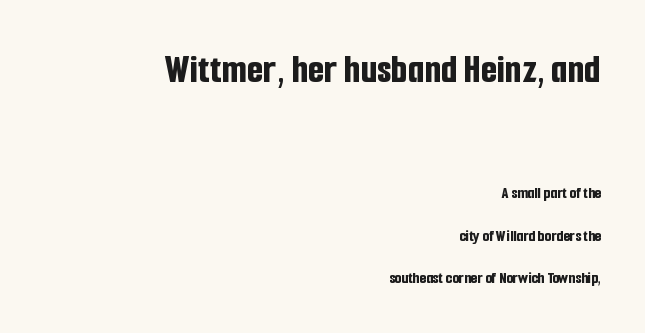
Q: Is the text bold? A: Yes.
Q: Is the text italic (slanted)? A: No, it is upright.
Q: Is the typeface a serif or a sans-serif typeface? A: Sans-serif.
Q: Is the text underlined? A: No.
Q: How is the paragraph aligned? A: Right-aligned.
Q: Is the spacing between letters normal or unusually wide? A: Normal.
Q: Is the spacing between lines tight, normal or loose? A: Loose.
Q: Which block of text is set in a larger size, the first (top) or the second (bottom)? A: The first (top) one.
Q: Width (condensed, normal, or wide)? A: Condensed.
Q: Stroke contrast? A: Low.
Q: x-height? A: Medium.
Q: Monospaced? A: No.
